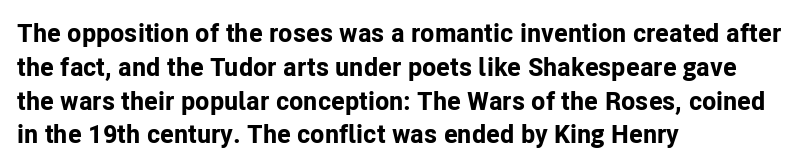
The image shows 26 px bold type, upright; set left-aligned, normal line spacing (1.3x), normal letter spacing, not underlined.
